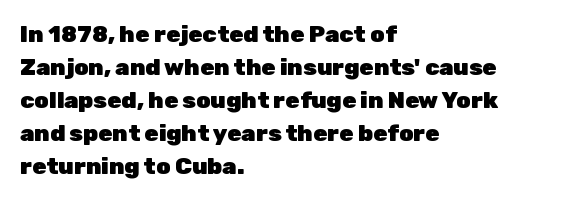
This sample keeps an unexceptional amount of space between lines. Strokes here are thick enough to call this a true bold. A student would call this left alignment; a typographer would say flush left, rag right. You can tell it's not italic because the verticals are truly vertical.
